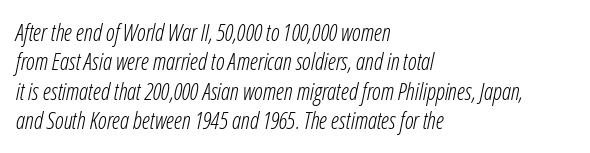
Q: Is the text bold? A: No.
Q: Is the text italic (slanted)? A: Yes, it leans right by about 12 degrees.
Q: Is the text underlined? A: No.
Q: How is the paragraph aligned? A: Left-aligned.
Q: Is the spacing between letters normal or unusually wide? A: Normal.
Q: Is the spacing between lines tight, normal or loose? A: Normal.
